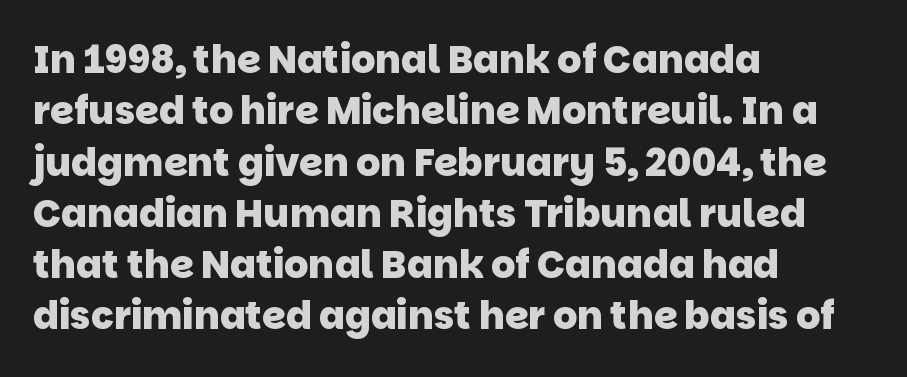
Visually the block forms a straight wall on the left and a jagged coastline on the right. The string is rendered with underlining switched off. Students, observe: this is what conventionally led text looks like. Nothing unusual about the tracking: characters are spaced as the font intends.
